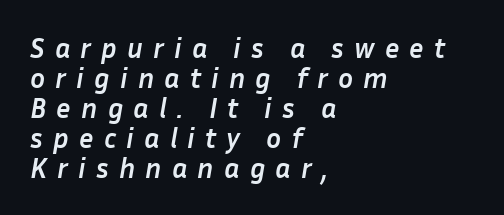
The characters look thick and weighty, a clear bold. Underlining? Definitely not there. This sample has the flowing, uneven cadence of proportional lettering. Left-aligned paragraph, ragged on the right. These lines were composed using italics.
